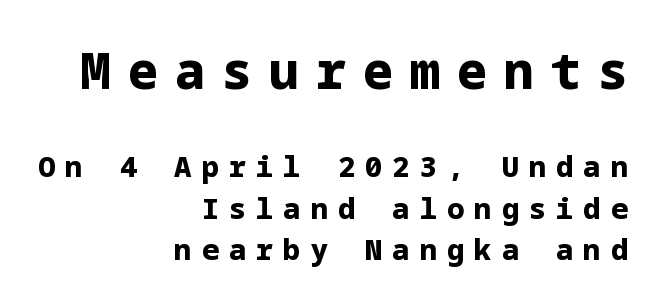
Q: Is the text bold? A: Yes.
Q: Is the text italic (slanted)? A: No, it is upright.
Q: Is the typeface a serif or a sans-serif typeface? A: Sans-serif.
Q: Is the text underlined? A: No.
Q: How is the paragraph aligned? A: Right-aligned.
Q: Is the spacing between letters normal or unusually wide? A: Unusually wide.
Q: Is the spacing between lines tight, normal or loose? A: Normal.
Q: Which block of text is set in a larger size, the first (top) or the second (bottom)? A: The first (top) one.
Q: Width (condensed, normal, or wide)? A: Normal.
Q: Stroke contrast? A: Low.
Q: x-height? A: Medium.
